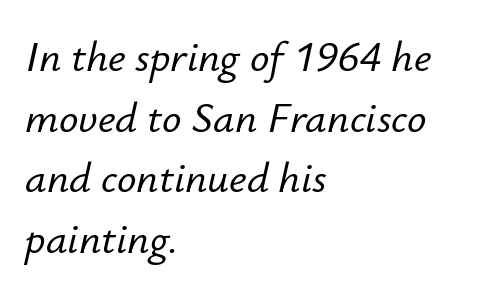
{"italic": "yes", "lean": "right", "slant_degrees": 12, "width": "normal", "stroke_contrast": "low", "x_height": "small", "monospaced": "no", "underline": "no", "align": "left", "line_spacing": "normal", "line_spacing_ratio": 1.41, "letter_spacing": "normal", "letter_spacing_em": 0.0, "glyph_px": 43}
